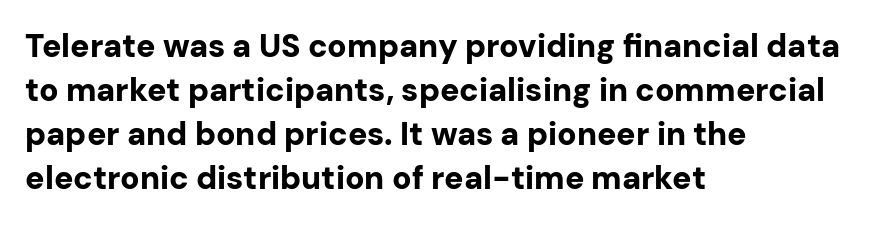
{"serif": "no", "italic": "no", "bold": "yes", "weight": "bold", "width": "normal", "stroke_contrast": "low", "x_height": "medium", "monospaced": "no", "underline": "no", "align": "left", "line_spacing": "normal", "line_spacing_ratio": 1.38, "letter_spacing": "normal", "letter_spacing_em": 0.0, "glyph_px": 32}
